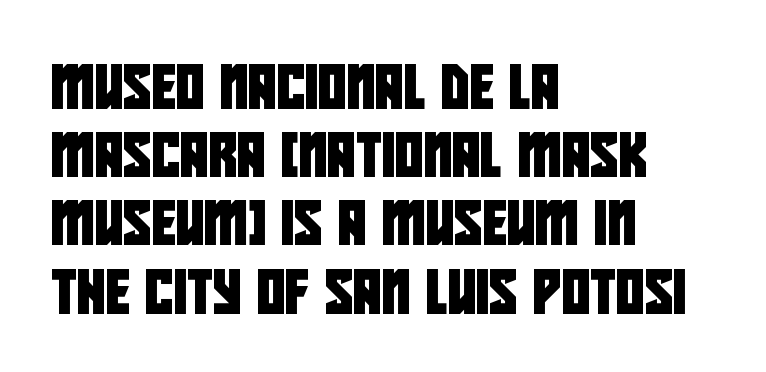
{"serif": "no", "width": "condensed", "stroke_contrast": "low", "x_height": "large", "monospaced": "no", "underline": "no", "align": "left", "line_spacing": "normal", "line_spacing_ratio": 1.55, "letter_spacing": "normal", "letter_spacing_em": 0.0, "glyph_px": 44}
